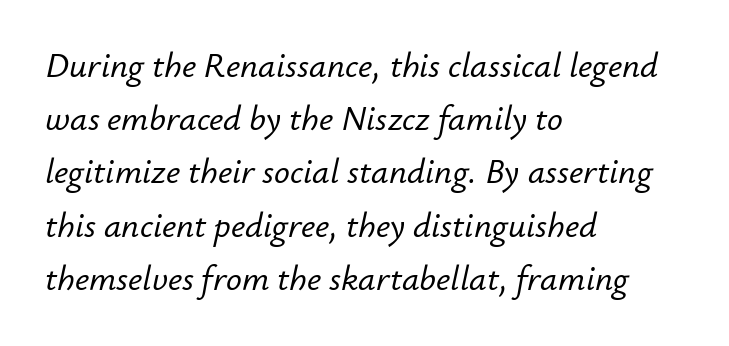
Letter spacing: default. There's an unmistakable incline to the writing here. Summary of vertical rhythm: regular, with standard interline spacing. Plain, unruled lines of type. The paragraph shown leans on its left margin.
